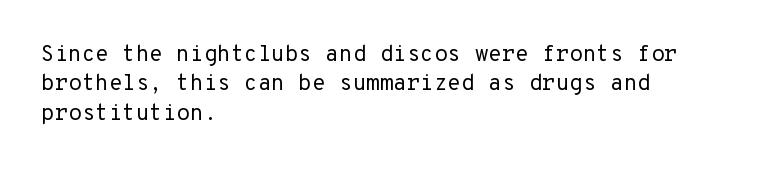
Q: Is the text bold? A: No.
Q: Is the text italic (slanted)? A: No, it is upright.
Q: Is the text underlined? A: No.
Q: How is the paragraph aligned? A: Left-aligned.
Q: Is the spacing between letters normal or unusually wide? A: Normal.
Q: Is the spacing between lines tight, normal or loose? A: Normal.
